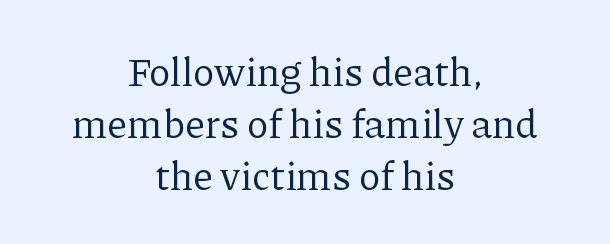
The image shows 40 px regular-weight serif type, upright; set centered, normal line spacing (1.3x), normal letter spacing, not underlined; low stroke contrast and a medium x-height.
